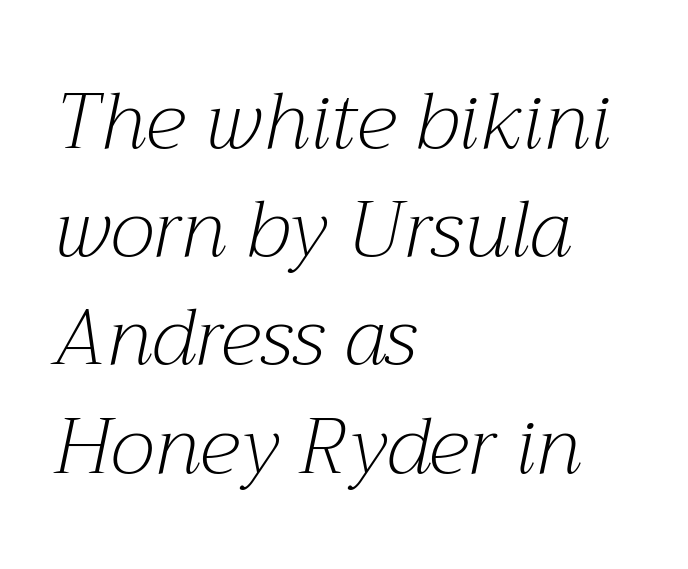
The rendering uses natural spacing where letterforms have individual widths. Decoration check: the copy has no underline. In terms of leading, this rendering sits right in the middle. Yep, that's italic — everything's leaning. Tracking value appears to be zero — textbook default spacing.
